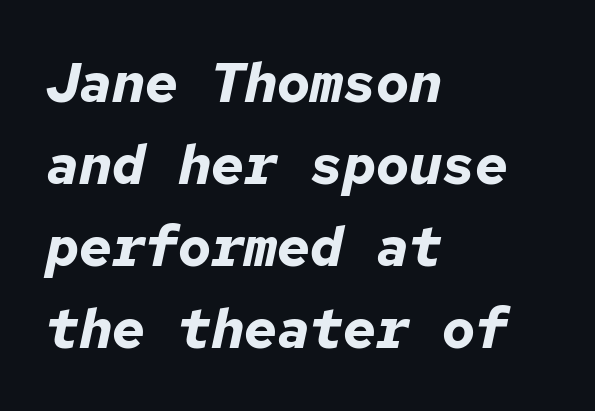
The image shows 55 px bold type, italic (leaning right), monospaced; set left-aligned, normal line spacing (1.49x), normal letter spacing, not underlined; low stroke contrast and a medium x-height.
